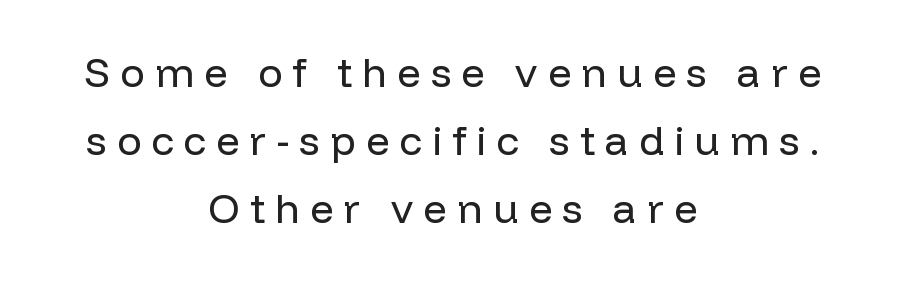
This sample is center-justified, so both line endings float freely. Type style note: lacks serifs. Each letter keeps its own natural width here, so spacing adapts to shape. How are the letters spaced? Widely, with obvious added tracking. Weight: in the light-to-regular range. Check the space under the baseline: it is left empty.
